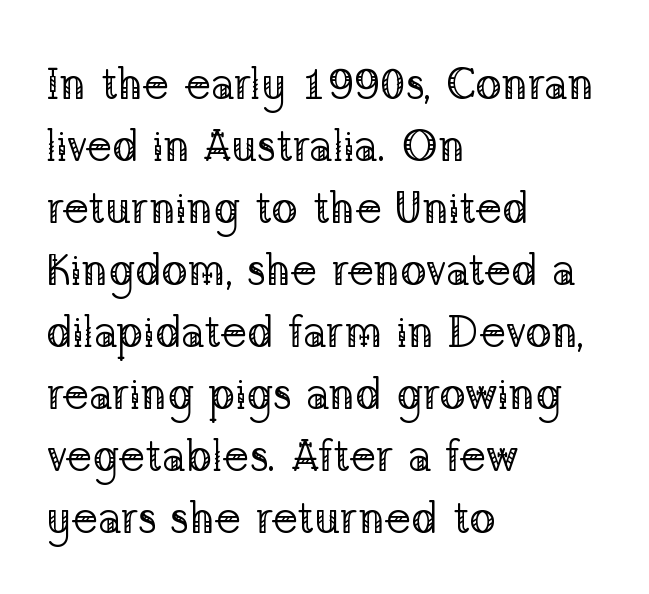
The area under the type is left untouched. A typesetter would mark this as roman, not italic. Stems here are at most as thick as an everyday book face. Classification — serif.
